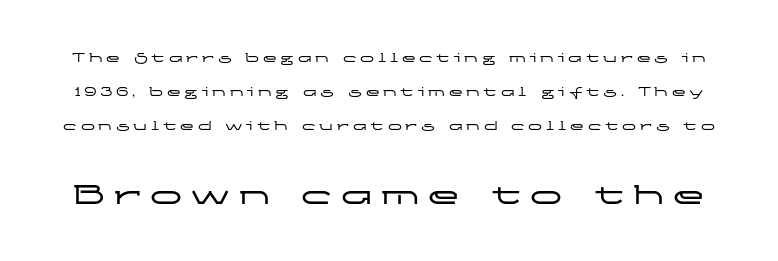
Q: Is the text italic (slanted)? A: No, it is upright.
Q: Is the typeface a serif or a sans-serif typeface? A: Sans-serif.
Q: Is the text underlined? A: No.
Q: Is the spacing between letters normal or unusually wide? A: Unusually wide.
Q: Is the spacing between lines tight, normal or loose? A: Loose.
Q: Which block of text is set in a larger size, the first (top) or the second (bottom)? A: The second (bottom) one.
Q: Width (condensed, normal, or wide)? A: Wide.
Q: Stroke contrast? A: Low.
Q: x-height? A: Medium.
Q: Monospaced? A: No.
